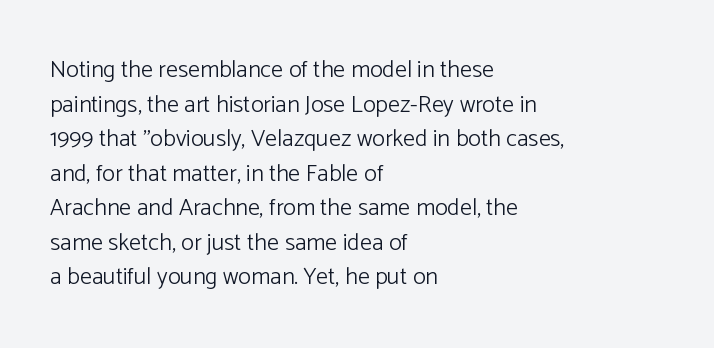
Regarding leading, the lines here are spaced in the standard way. The letters look calm and open, with moderate or lighter stems. Layout note: lines flush left. The rendering keeps characters at their native spacing. The lettering stays uniformly vertical, giving the passage a roman look. Underline: absent.
